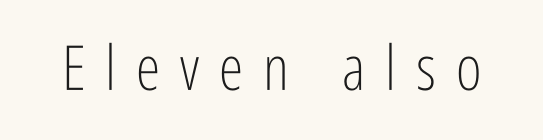
The letters are spread apart with noticeably loose tracking. Check the space under the baseline: it is left empty. Stem width sits at or under what a default text font uses. Posture: straight, roman, zero tilt. Letterform terminals end flat and unadorned throughout the passage.
